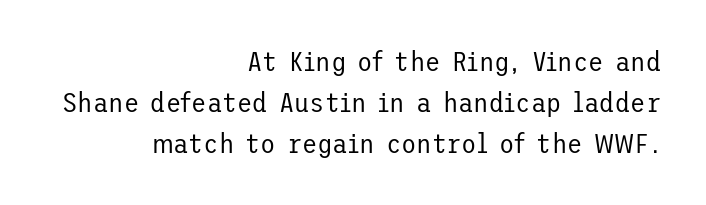
The paragraph has a hard right edge and a soft left edge. In terms of posture, this sample is upright. Stroke thickness stays within the range of a standard reading face or lighter. Honestly, the row spacing looks completely unremarkable.
